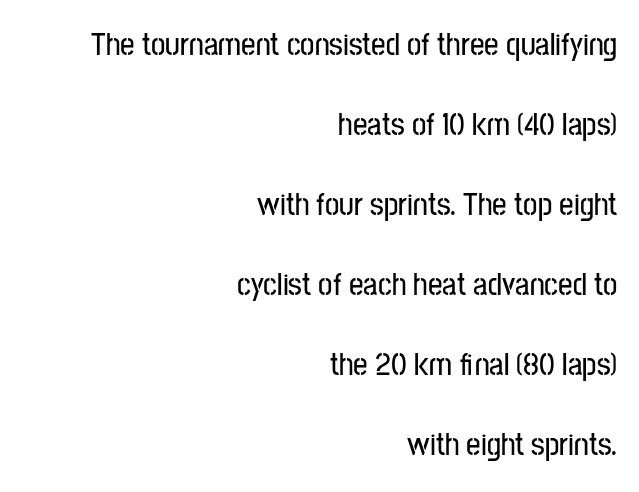
{"serif": "no", "italic": "no", "width": "condensed", "stroke_contrast": "low", "x_height": "medium", "monospaced": "no", "underline": "no", "align": "right", "line_spacing": "loose", "line_spacing_ratio": 2.5, "letter_spacing": "normal", "letter_spacing_em": 0.0, "glyph_px": 32}
